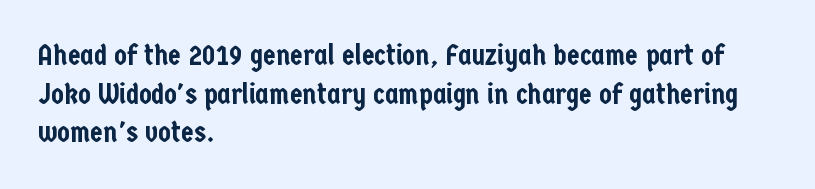
Q: Is the text italic (slanted)? A: No, it is upright.
Q: Is the typeface a serif or a sans-serif typeface? A: Sans-serif.
Q: Is the text underlined? A: No.
Q: How is the paragraph aligned? A: Left-aligned.
Q: Is the spacing between letters normal or unusually wide? A: Normal.
Q: Is the spacing between lines tight, normal or loose? A: Normal.
Q: Width (condensed, normal, or wide)? A: Condensed.
Q: Stroke contrast? A: Low.
Q: x-height? A: Medium.
Q: Monospaced? A: No.
